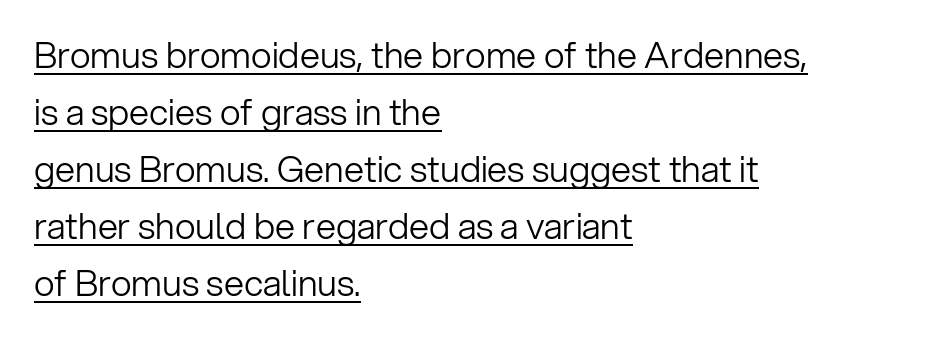
Q: Is the text bold? A: No.
Q: Is the text italic (slanted)? A: No, it is upright.
Q: Is the typeface a serif or a sans-serif typeface? A: Sans-serif.
Q: Is the text underlined? A: Yes.
Q: How is the paragraph aligned? A: Left-aligned.
Q: Is the spacing between letters normal or unusually wide? A: Normal.
Q: Is the spacing between lines tight, normal or loose? A: Normal.
Q: Width (condensed, normal, or wide)? A: Normal.
Q: Stroke contrast? A: Low.
Q: x-height? A: Medium.
Q: Monospaced? A: No.
